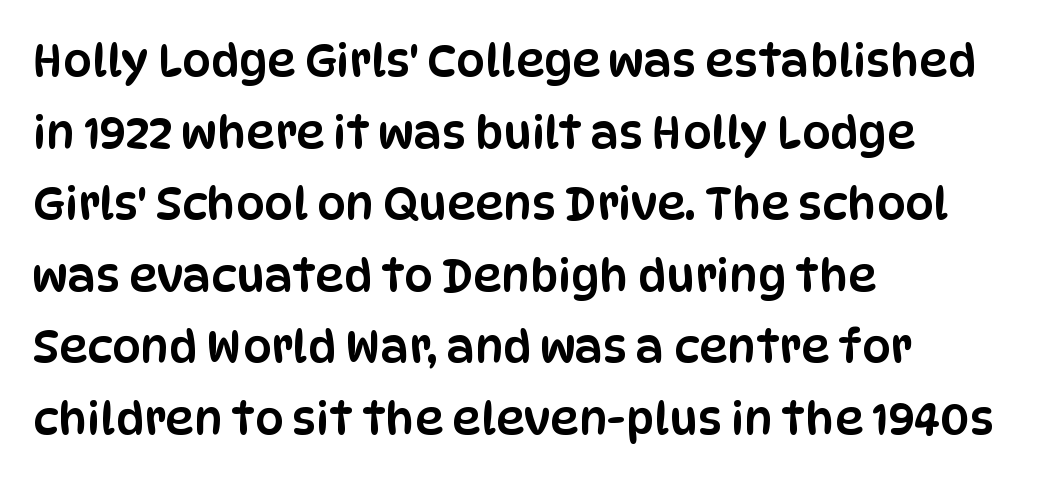
All the whitespace from short lines collects on the right. The characters display no serif detailing; their extremities are plain. Vertical strokes here are truly vertical. Characters follow at the spacing the type designer built in. A clean baseline with only descenders dipping below it. Proportional: the letters do not fall into vertical columns.
